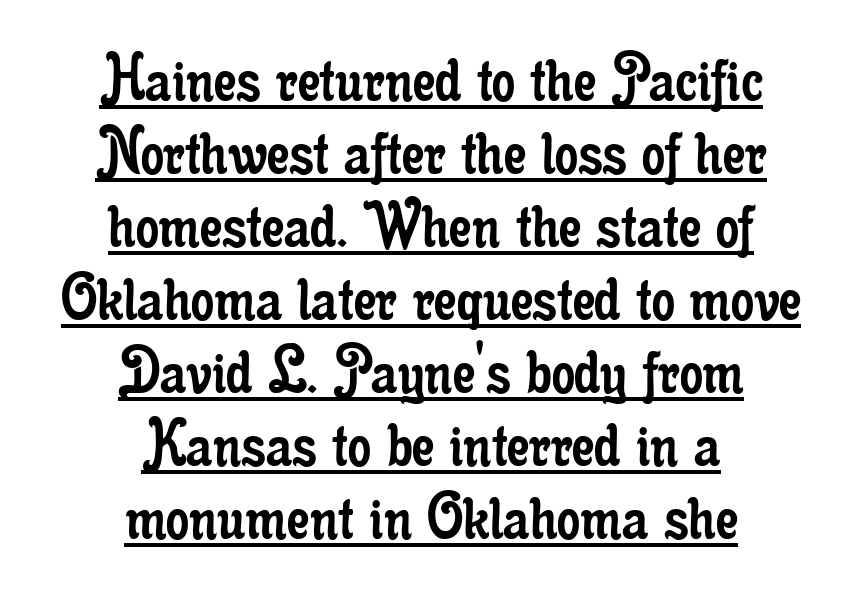
{"serif": "yes", "italic": "no", "bold": "no", "weight": "regular", "width": "condensed", "stroke_contrast": "low", "x_height": "small", "monospaced": "no", "underline": "yes", "align": "center", "line_spacing": "tight", "line_spacing_ratio": 1.0, "letter_spacing": "normal", "letter_spacing_em": 0.0, "glyph_px": 73}
